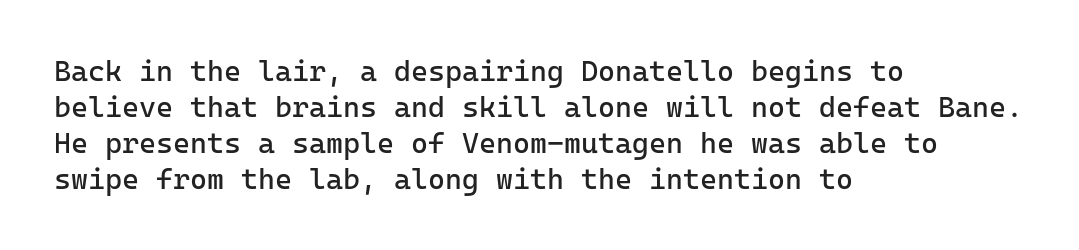
{"serif": "no", "italic": "no", "bold": "no", "weight": "regular", "width": "normal", "stroke_contrast": "low", "x_height": "medium", "monospaced": "yes", "underline": "no", "align": "left", "line_spacing_ratio": 1.24, "letter_spacing": "normal", "letter_spacing_em": 0.0, "glyph_px": 29}
